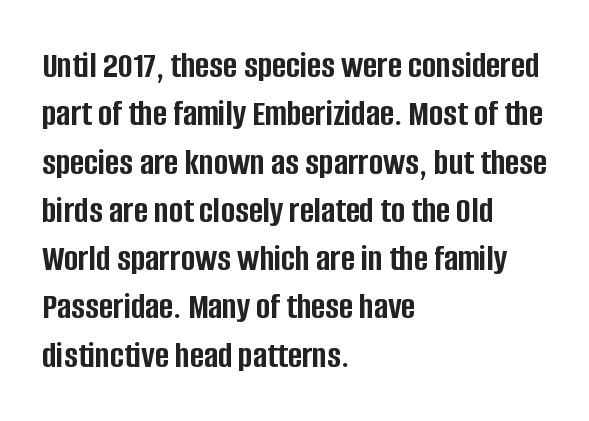
Glance below the letters and you will spot only blank space. Do the characters align in a grid? No, the font is proportional. Casual observation: everything's shoved over to the left. The text was rendered using a sans face with plain stroke endings. Thick stems and heavy bowls — unmistakably bold.
